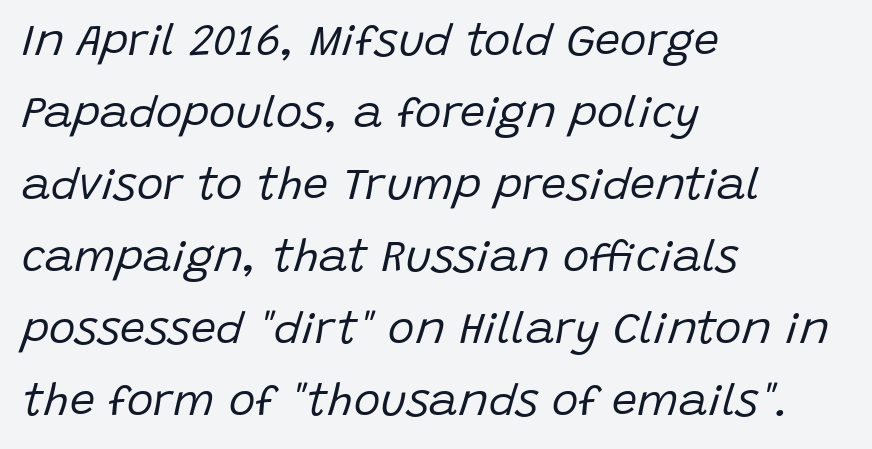
{"italic": "yes", "lean": "right", "slant_degrees": 15, "bold": "no", "weight": "regular", "width": "normal", "stroke_contrast": "low", "x_height": "large", "monospaced": "no", "underline": "no", "align": "left", "line_spacing": "normal", "line_spacing_ratio": 1.6, "letter_spacing": "normal", "letter_spacing_em": 0.0, "glyph_px": 45}
